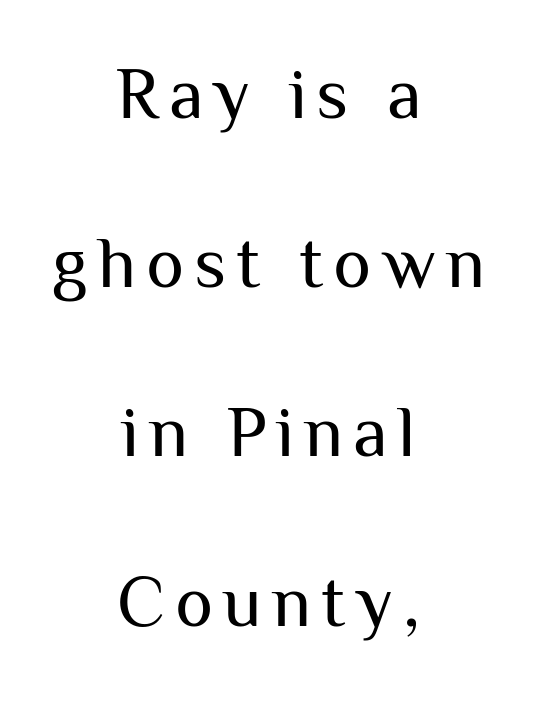
{"serif": "no", "italic": "no", "bold": "no", "weight": "regular", "width": "normal", "stroke_contrast": "medium", "x_height": "medium", "monospaced": "no", "underline": "no", "align": "center", "line_spacing": "loose", "line_spacing_ratio": 2.35, "glyph_px": 72}
